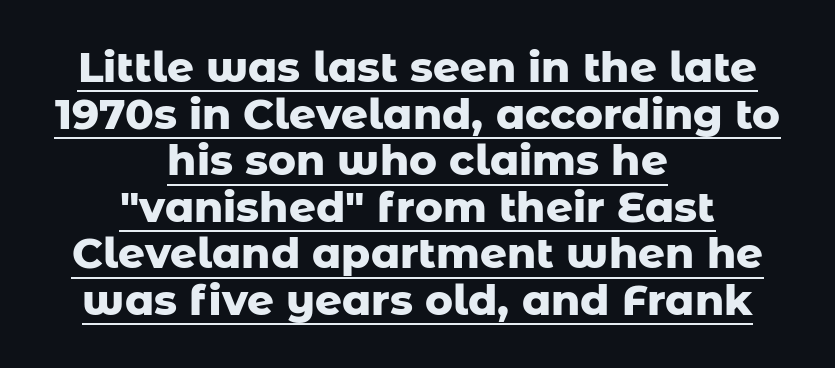
The image shows 42 px heavy sans-serif type, upright; set centered, tight line spacing (1.11x), normal letter spacing, underlined; low stroke contrast and a medium x-height.
